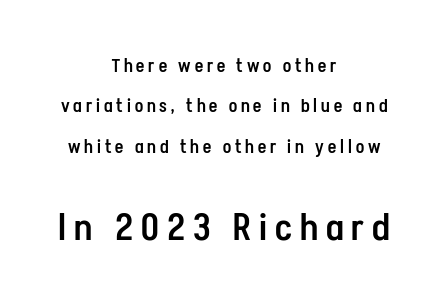
{"serif": "no", "italic": "no", "bold": "semi", "weight": "semibold", "width": "condensed", "stroke_contrast": "low", "x_height": "medium", "monospaced": "no", "underline": "no", "align": "center", "line_spacing": "loose", "line_spacing_ratio": 2.25, "letter_spacing": "wide", "letter_spacing_em": 0.22, "larger_block": "second", "size_ratio": 2.06, "glyph_px": 37}
